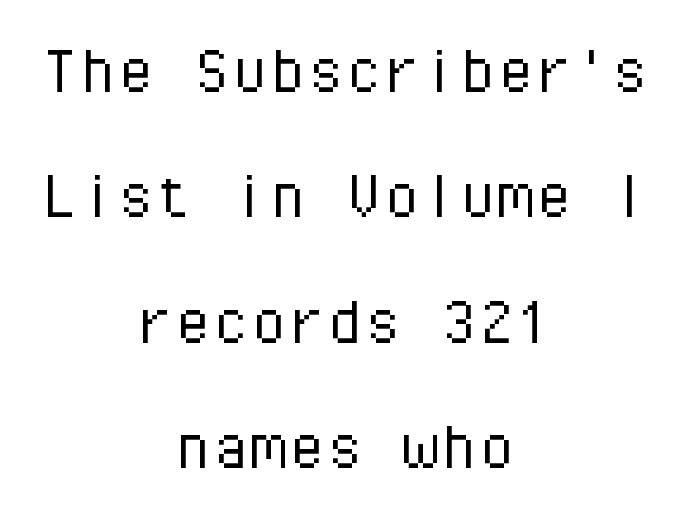
Q: Is the text bold? A: No.
Q: Is the text italic (slanted)? A: No, it is upright.
Q: Is the typeface a serif or a sans-serif typeface? A: Sans-serif.
Q: Is the text underlined? A: No.
Q: How is the paragraph aligned? A: Centered.
Q: Is the spacing between letters normal or unusually wide? A: Normal.
Q: Is the spacing between lines tight, normal or loose? A: Normal.
Q: Width (condensed, normal, or wide)? A: Normal.
Q: Stroke contrast? A: Low.
Q: x-height? A: Medium.
Q: Monospaced? A: Yes.
